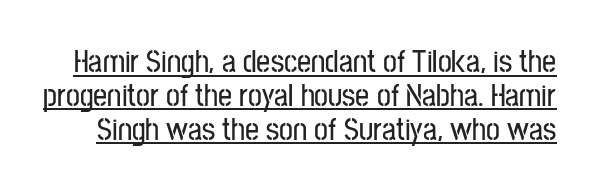
The image shows 31 px condensed sans-serif type, upright; set tight line spacing (1.09x), normal letter spacing, underlined; low stroke contrast and a medium x-height.
